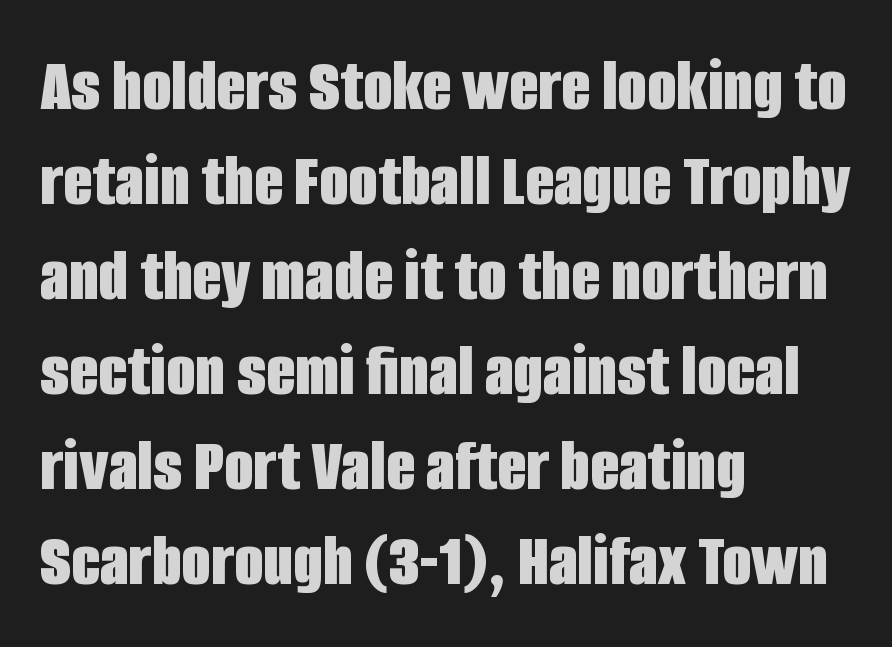
Q: Is the text bold? A: Yes.
Q: Is the text italic (slanted)? A: No, it is upright.
Q: Is the typeface a serif or a sans-serif typeface? A: Sans-serif.
Q: Is the text underlined? A: No.
Q: How is the paragraph aligned? A: Left-aligned.
Q: Is the spacing between letters normal or unusually wide? A: Normal.
Q: Is the spacing between lines tight, normal or loose? A: Normal.
Q: Width (condensed, normal, or wide)? A: Condensed.
Q: Stroke contrast? A: Low.
Q: x-height? A: Large.
Q: Monospaced? A: No.
